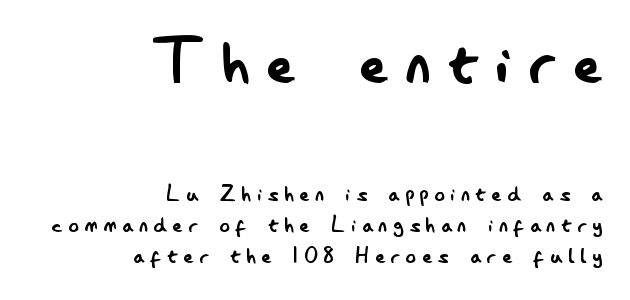
{"serif": "no", "italic": "no", "bold": "no", "weight": "regular", "width": "condensed", "stroke_contrast": "low", "x_height": "small", "monospaced": "no", "underline": "no", "align": "right", "line_spacing_ratio": 1.2, "letter_spacing": "wide", "letter_spacing_em": 0.23, "larger_block": "first", "size_ratio": 2.96, "glyph_px": 77}
